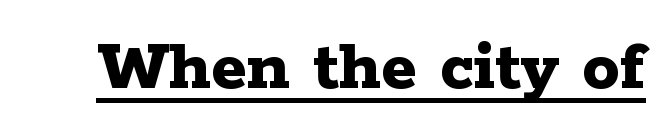
The image shows 75 px bold, wide serif type, upright; set normal letter spacing, underlined; low stroke contrast and a medium x-height.
